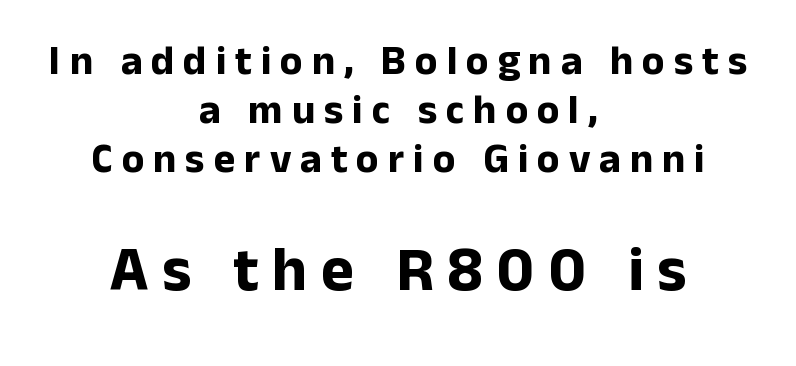
{"serif": "no", "italic": "no", "bold": "yes", "weight": "bold", "width": "normal", "stroke_contrast": "low", "x_height": "medium", "monospaced": "no", "underline": "no", "align": "center", "line_spacing_ratio": 1.2, "letter_spacing": "wide", "letter_spacing_em": 0.22, "larger_block": "second", "size_ratio": 1.51, "glyph_px": 62}
